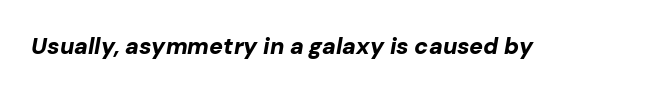
Q: Is the text bold? A: Yes.
Q: Is the text italic (slanted)? A: Yes, it leans right by about 10 degrees.
Q: Is the text underlined? A: No.
Q: Is the spacing between letters normal or unusually wide? A: Normal.
